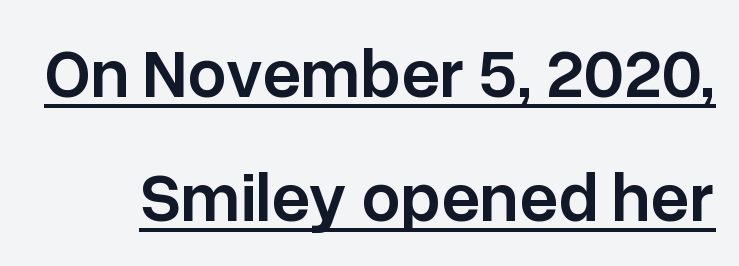
{"serif": "no", "italic": "no", "bold": "semi", "weight": "semibold", "width": "normal", "stroke_contrast": "low", "x_height": "medium", "monospaced": "no", "underline": "yes", "line_spacing_ratio": 1.8, "letter_spacing": "normal", "letter_spacing_em": 0.0, "glyph_px": 69}
